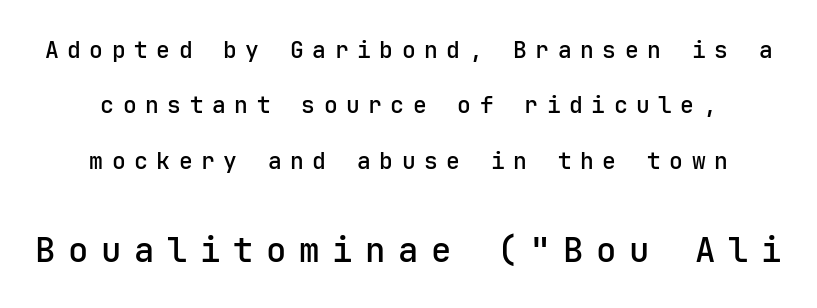
{"serif": "no", "italic": "no", "bold": "semi", "weight": "semibold", "width": "normal", "stroke_contrast": "low", "x_height": "medium", "underline": "no", "line_spacing": "loose", "line_spacing_ratio": 2.41, "letter_spacing": "wide", "letter_spacing_em": 0.37, "larger_block": "second", "size_ratio": 1.48, "glyph_px": 34}
